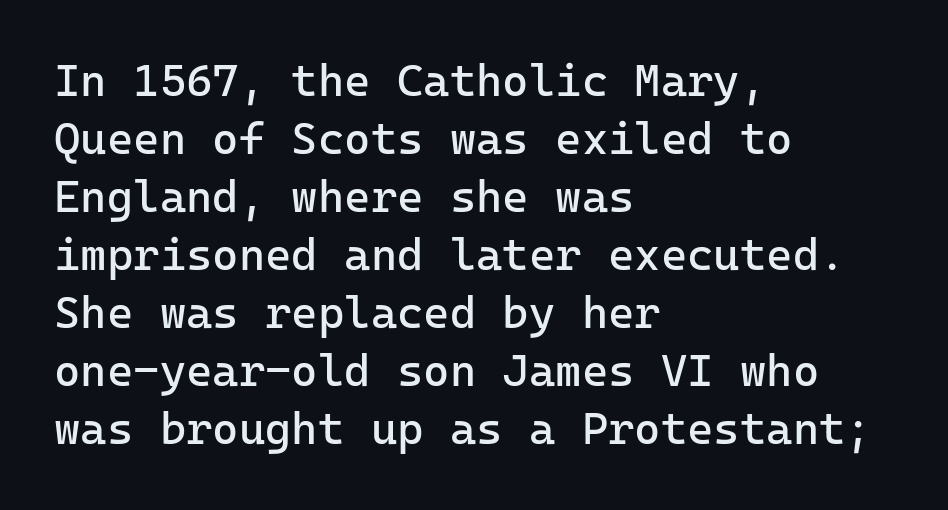
{"serif": "no", "italic": "no", "bold": "no", "weight": "regular", "width": "normal", "stroke_contrast": "low", "x_height": "medium", "monospaced": "yes", "underline": "no", "align": "left", "line_spacing": "normal", "line_spacing_ratio": 1.29, "letter_spacing": "normal", "letter_spacing_em": 0.0, "glyph_px": 45}
